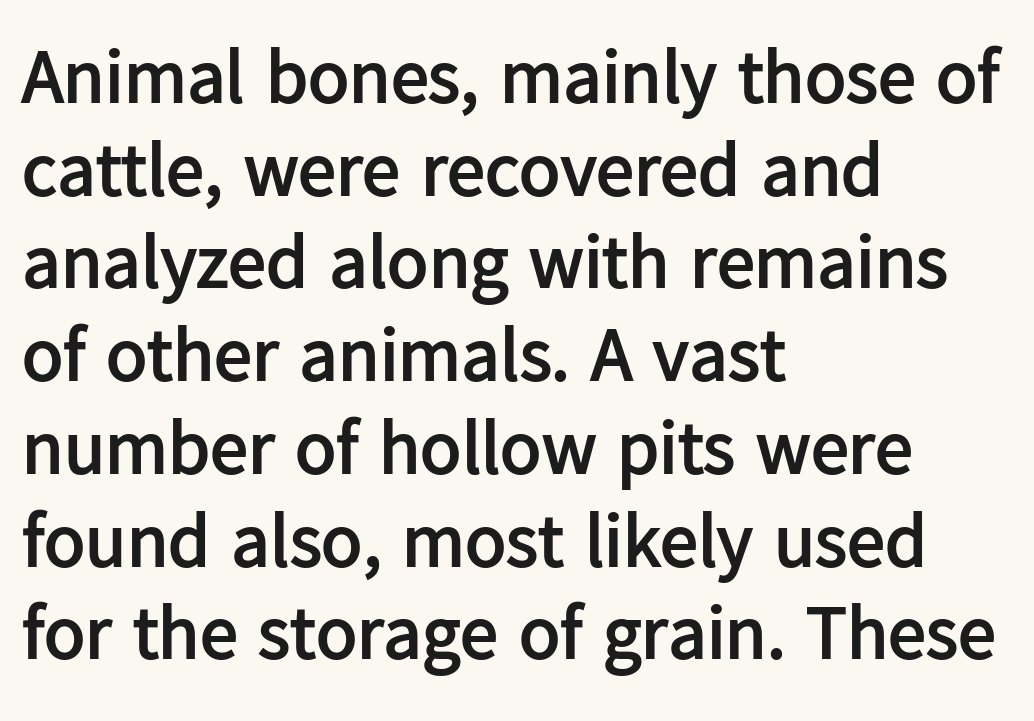
The image shows 76 px semibold sans-serif type, upright; set left-aligned, line spacing 1.22x, normal letter spacing, not underlined; low stroke contrast and a medium x-height.
